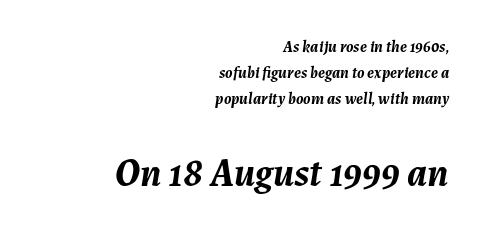
The face used here is proportionally spaced, like ordinary book or web type. The typesetter chose a ragged-left arrangement here. If you squint, the bottom block still reads clearly — it's the larger of the two. The strip under each line holds only bare page. Regarding leading, the lines here are spaced in the standard way.
